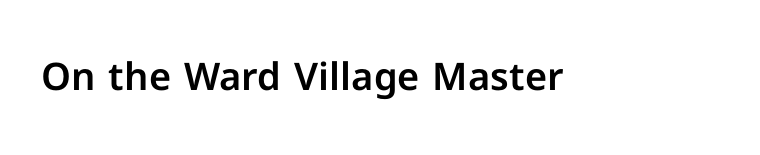
The string is rendered with underlining switched off. Is this a sans? Yes — the strokes have no serifs. Character widths vary here, with narrow letters taking less room than wide ones. Posture: vertical. These lines keep a tight, regular rhythm from letter to letter.
